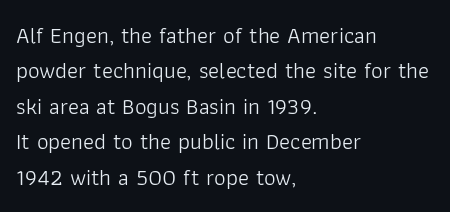
Q: Is the text bold? A: No.
Q: Is the text italic (slanted)? A: No, it is upright.
Q: Is the text underlined? A: No.
Q: How is the paragraph aligned? A: Left-aligned.
Q: Is the spacing between letters normal or unusually wide? A: Normal.
Q: Is the spacing between lines tight, normal or loose? A: Normal.
